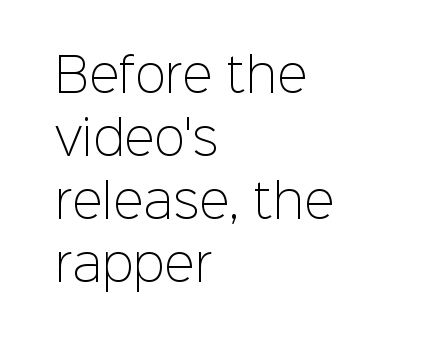
{"serif": "no", "italic": "no", "bold": "no", "weight": "light", "width": "normal", "stroke_contrast": "low", "x_height": "medium", "monospaced": "no", "underline": "no", "align": "left", "line_spacing": "normal", "line_spacing_ratio": 1.37, "letter_spacing": "normal", "letter_spacing_em": 0.0, "glyph_px": 46}
